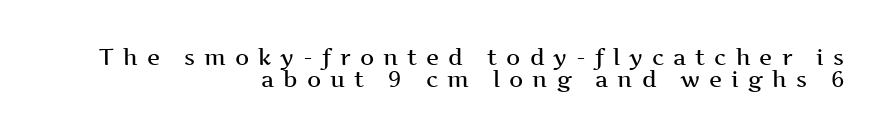
Caption: expanded tracking, letters set apart. Casual observation: everything's shoved over to the right. You could barely slide anything between these rows. On the weight axis this lands at semibold, roughly 600. Style check: upright. Only glyphs here, with clear space below each row.
